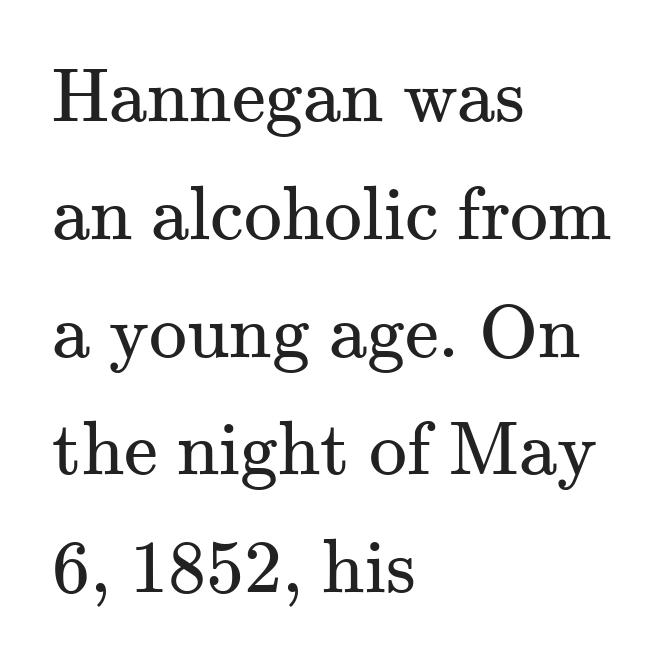
Is this a sans? No — the strokes have serifs. The specimen reads as upright at a glance. The baseline area is clear. Unbolded letterforms with no extra heft. Characters follow at the spacing the type designer built in. One glance says typical: line gaps are just what's usual.
